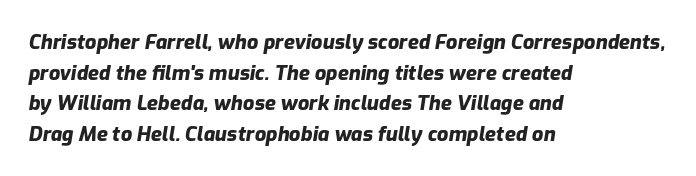
Q: Is the text bold? A: Yes.
Q: Is the text italic (slanted)? A: Yes, it leans right by about 9 degrees.
Q: Is the text underlined? A: No.
Q: How is the paragraph aligned? A: Left-aligned.
Q: Is the spacing between letters normal or unusually wide? A: Normal.
Q: Is the spacing between lines tight, normal or loose? A: Normal.
